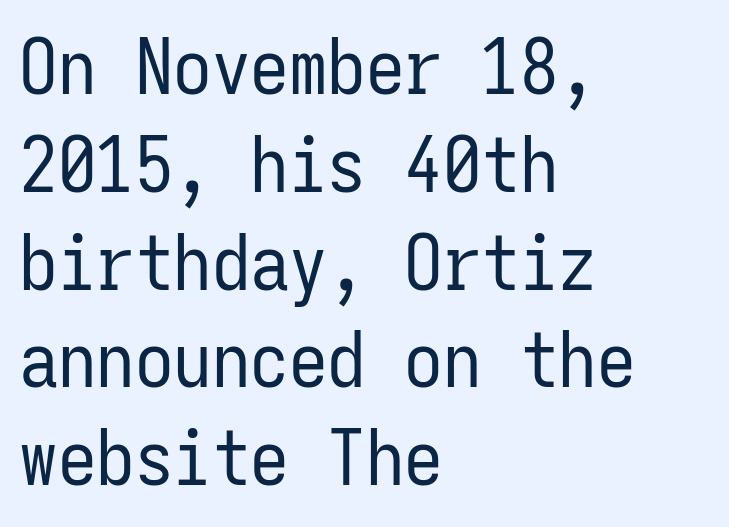
{"serif": "no", "italic": "no", "bold": "no", "weight": "regular", "width": "condensed", "stroke_contrast": "low", "x_height": "medium", "monospaced": "yes", "underline": "no", "align": "left", "line_spacing": "normal", "line_spacing_ratio": 1.27, "letter_spacing": "normal", "letter_spacing_em": 0.0, "glyph_px": 77}
